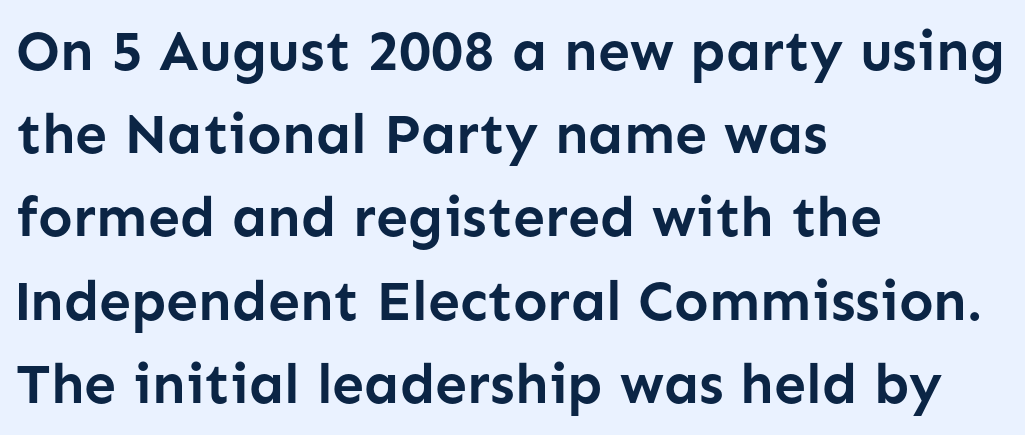
Q: Is the text bold? A: Yes.
Q: Is the text italic (slanted)? A: No, it is upright.
Q: Is the typeface a serif or a sans-serif typeface? A: Sans-serif.
Q: Is the text underlined? A: No.
Q: How is the paragraph aligned? A: Left-aligned.
Q: Is the spacing between letters normal or unusually wide? A: Normal.
Q: Is the spacing between lines tight, normal or loose? A: Normal.
Q: Width (condensed, normal, or wide)? A: Normal.
Q: Stroke contrast? A: Low.
Q: x-height? A: Medium.
Q: Monospaced? A: No.
